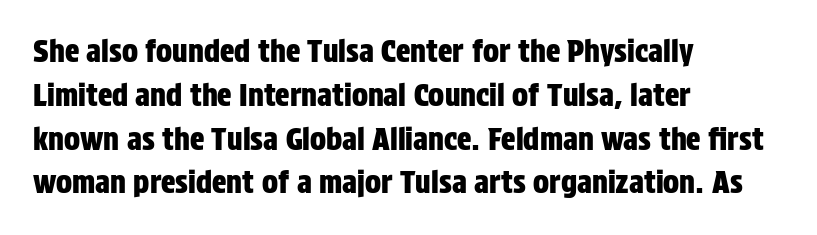
Q: Is the text italic (slanted)? A: No, it is upright.
Q: Is the typeface a serif or a sans-serif typeface? A: Sans-serif.
Q: Is the text underlined? A: No.
Q: How is the paragraph aligned? A: Left-aligned.
Q: Is the spacing between letters normal or unusually wide? A: Normal.
Q: Is the spacing between lines tight, normal or loose? A: Normal.
Q: Width (condensed, normal, or wide)? A: Condensed.
Q: Stroke contrast? A: Low.
Q: x-height? A: Large.
Q: Monospaced? A: No.
